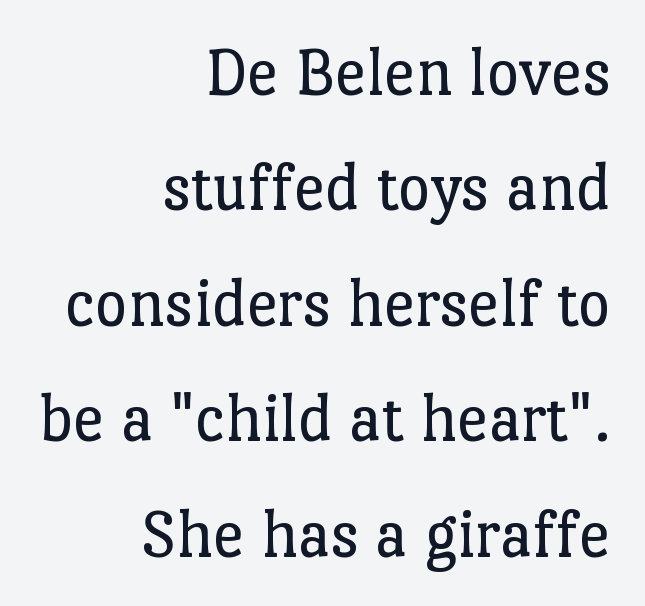
Q: Is the text bold? A: No.
Q: Is the text italic (slanted)? A: No, it is upright.
Q: Is the typeface a serif or a sans-serif typeface? A: Serif.
Q: Is the text underlined? A: No.
Q: How is the paragraph aligned? A: Right-aligned.
Q: Is the spacing between letters normal or unusually wide? A: Normal.
Q: Is the spacing between lines tight, normal or loose? A: Normal.
Q: Width (condensed, normal, or wide)? A: Normal.
Q: Stroke contrast? A: Low.
Q: x-height? A: Medium.
Q: Monospaced? A: No.
